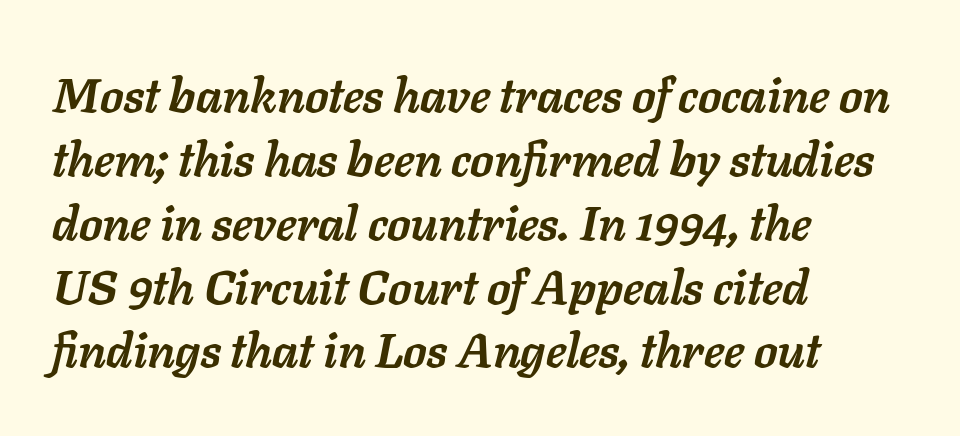
Q: Is the text bold? A: Yes.
Q: Is the text italic (slanted)? A: Yes, it leans right by about 11 degrees.
Q: Is the text underlined? A: No.
Q: How is the paragraph aligned? A: Left-aligned.
Q: Is the spacing between letters normal or unusually wide? A: Normal.
Q: Is the spacing between lines tight, normal or loose? A: Normal.
Q: Width (condensed, normal, or wide)? A: Normal.
Q: Stroke contrast? A: Low.
Q: x-height? A: Medium.
Q: Monospaced? A: No.
